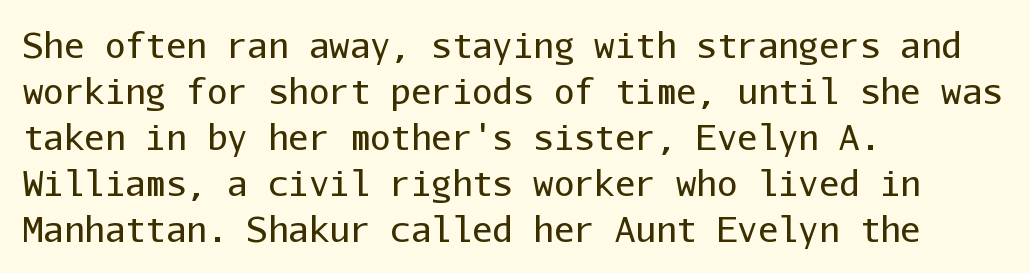
The lines sit at an ordinary, default distance from one another. On a weight scale, this lands at 450 or below. Every character here occupies the same horizontal width, giving the sample a typewriter-like rhythm. In terms of letterform style, serifs are entirely absent. The paragraph has a hard left edge and a soft right edge.
